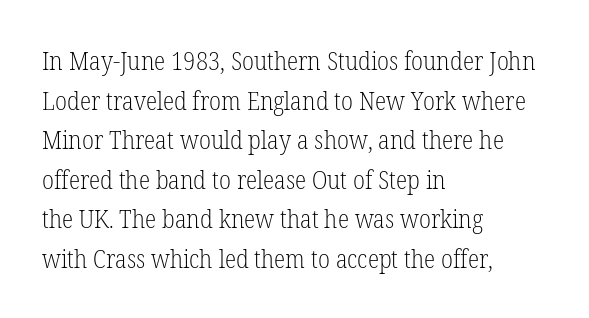
The block of text has a typical density, with ordinary space between rows. The line texture is even and compact thanks to regular tracking. Nothing heavy about these letters — not bold at all. Which margin do the lines hug? The left one — the right edge is uneven.
